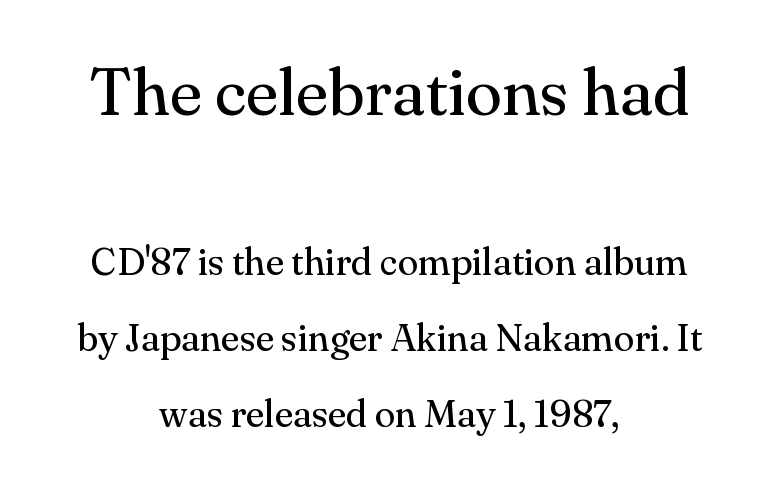
Q: Is the text bold? A: No.
Q: Is the text italic (slanted)? A: No, it is upright.
Q: Is the typeface a serif or a sans-serif typeface? A: Serif.
Q: Is the text underlined? A: No.
Q: How is the paragraph aligned? A: Centered.
Q: Is the spacing between letters normal or unusually wide? A: Normal.
Q: Is the spacing between lines tight, normal or loose? A: Loose.
Q: Which block of text is set in a larger size, the first (top) or the second (bottom)? A: The first (top) one.
Q: Width (condensed, normal, or wide)? A: Normal.
Q: Stroke contrast? A: Medium.
Q: x-height? A: Small.
Q: Monospaced? A: No.
